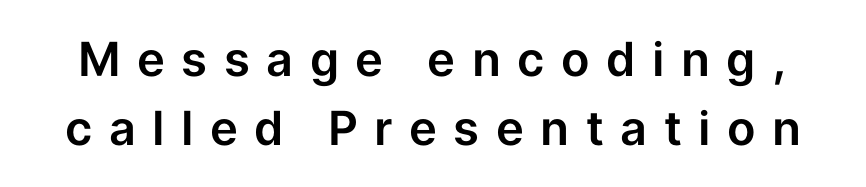
Q: Is the text italic (slanted)? A: No, it is upright.
Q: Is the typeface a serif or a sans-serif typeface? A: Sans-serif.
Q: Is the text underlined? A: No.
Q: Is the spacing between letters normal or unusually wide? A: Unusually wide.
Q: Is the spacing between lines tight, normal or loose? A: Normal.
Q: Width (condensed, normal, or wide)? A: Normal.
Q: Stroke contrast? A: Low.
Q: x-height? A: Medium.
Q: Monospaced? A: No.
